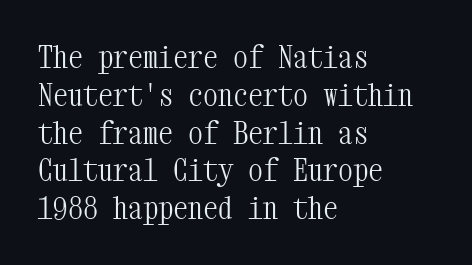
The image shows 30 px light, condensed serif type, upright, monospaced; set left-aligned, normal line spacing (1.26x), normal letter spacing, not underlined; medium stroke contrast and a medium x-height.
